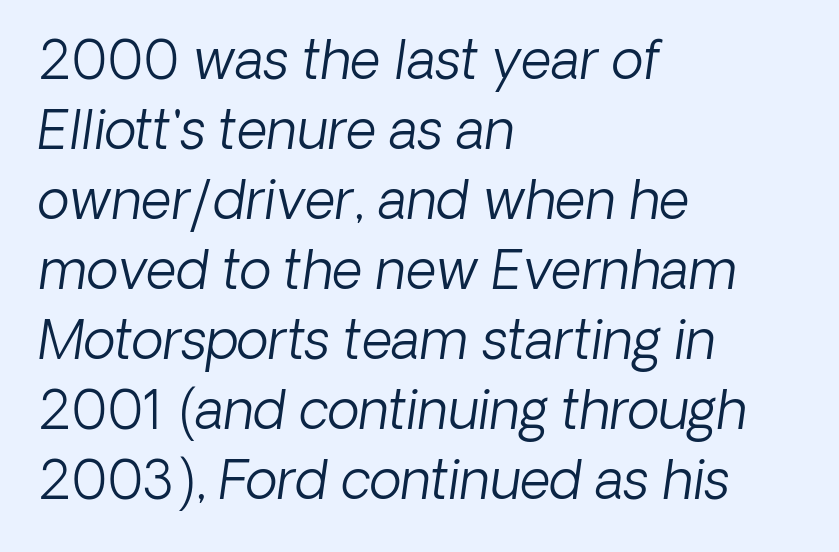
The image shows 53 px light sans-serif type; set left-aligned, normal line spacing (1.32x), normal letter spacing, not underlined; low stroke contrast and a medium x-height.
